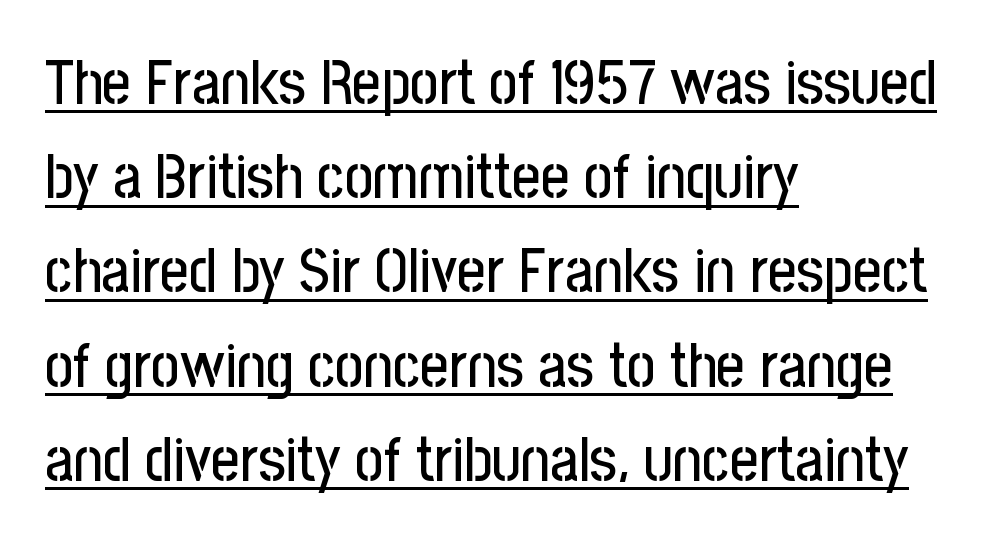
Q: Is the text italic (slanted)? A: No, it is upright.
Q: Is the typeface a serif or a sans-serif typeface? A: Sans-serif.
Q: Is the text underlined? A: Yes.
Q: How is the paragraph aligned? A: Left-aligned.
Q: Is the spacing between letters normal or unusually wide? A: Normal.
Q: Is the spacing between lines tight, normal or loose? A: Normal.
Q: Width (condensed, normal, or wide)? A: Condensed.
Q: Stroke contrast? A: Low.
Q: x-height? A: Medium.
Q: Monospaced? A: No.
